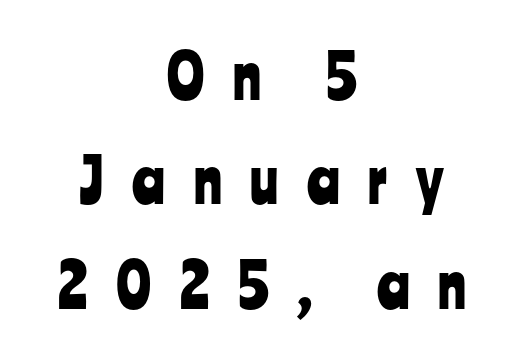
{"serif": "no", "italic": "no", "width": "condensed", "stroke_contrast": "low", "x_height": "medium", "monospaced": "no", "underline": "no", "align": "center", "line_spacing_ratio": 1.71, "letter_spacing": "wide", "letter_spacing_em": 0.47, "glyph_px": 61}
